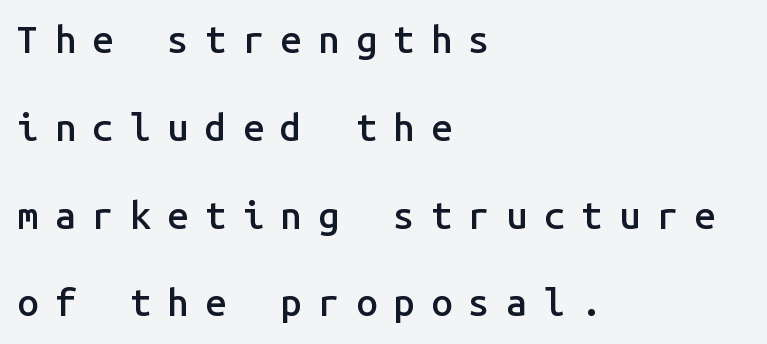
{"serif": "no", "italic": "no", "bold": "semi", "weight": "semibold", "width": "normal", "stroke_contrast": "low", "x_height": "medium", "monospaced": "yes", "underline": "no", "align": "left", "line_spacing": "loose", "line_spacing_ratio": 2.31, "letter_spacing": "wide", "letter_spacing_em": 0.43, "glyph_px": 38}
